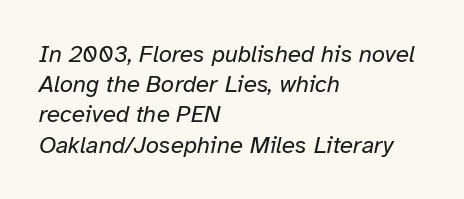
Q: Is the text bold? A: No.
Q: Is the text italic (slanted)? A: Yes, it leans right by about 12 degrees.
Q: Is the text underlined? A: No.
Q: How is the paragraph aligned? A: Left-aligned.
Q: Is the spacing between letters normal or unusually wide? A: Normal.
Q: Is the spacing between lines tight, normal or loose? A: Normal.
